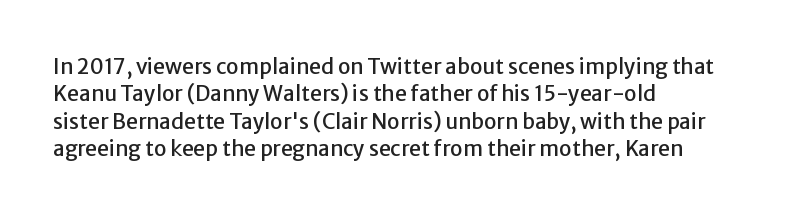
The image shows 21 px text type, upright; set left-aligned, normal line spacing (1.3x), normal letter spacing, not underlined.
